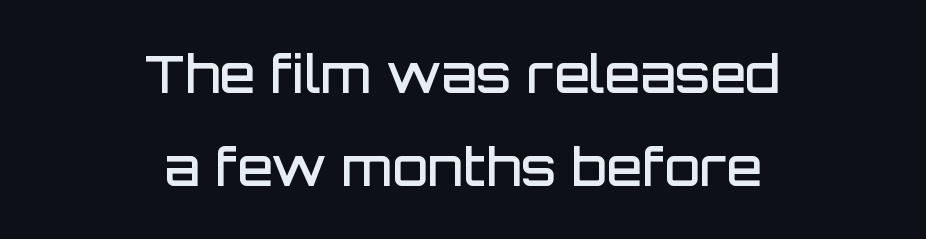
As a designer I'd log this as weight 600, semibold. The typesetter chose a symmetrical, centered arrangement here. Proportional: the letters do not fall into vertical columns. Does extra space separate the letters? No, they use regular spacing. The glyphs are unaccompanied by any horizontal stroke below them. If you drew a line through each stem, it would be perfectly vertical.
